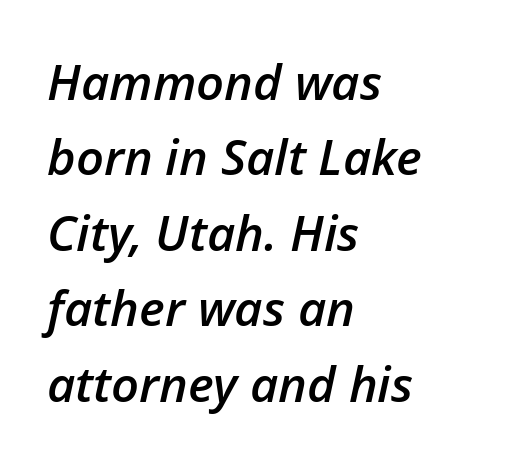
{"italic": "yes", "lean": "right", "slant_degrees": 12, "bold": "semi", "weight": "semibold", "width": "normal", "stroke_contrast": "low", "x_height": "medium", "monospaced": "no", "underline": "no", "align": "left", "line_spacing": "normal", "line_spacing_ratio": 1.54, "letter_spacing": "normal", "letter_spacing_em": 0.0, "glyph_px": 49}
